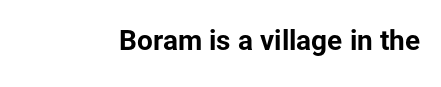
{"serif": "no", "italic": "no", "bold": "yes", "weight": "bold", "width": "normal", "stroke_contrast": "low", "x_height": "medium", "monospaced": "no", "underline": "no", "letter_spacing": "normal", "letter_spacing_em": 0.0, "glyph_px": 28}
